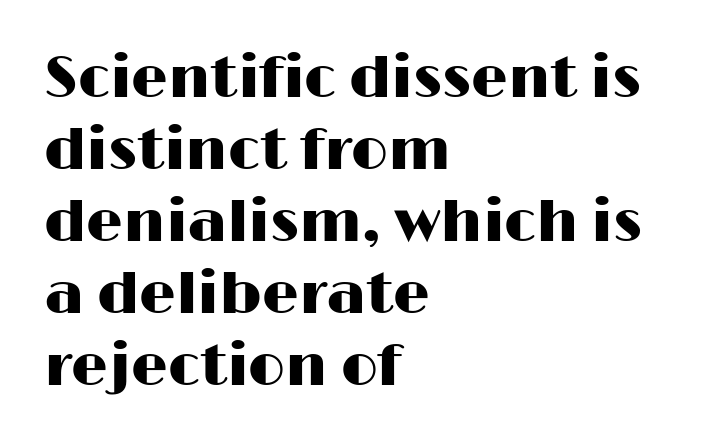
Q: Is the text italic (slanted)? A: No, it is upright.
Q: Is the typeface a serif or a sans-serif typeface? A: Sans-serif.
Q: Is the text underlined? A: No.
Q: How is the paragraph aligned? A: Left-aligned.
Q: Is the spacing between letters normal or unusually wide? A: Normal.
Q: Width (condensed, normal, or wide)? A: Wide.
Q: Stroke contrast? A: High.
Q: x-height? A: Medium.
Q: Monospaced? A: No.
